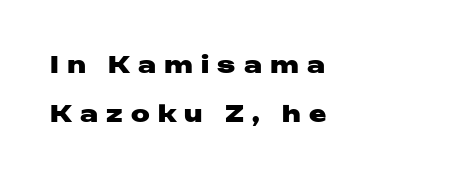
The image shows 23 px bold type, upright; set left-aligned, loose line spacing (2.14x), unusually wide letter spacing (+0.36 em), not underlined.
